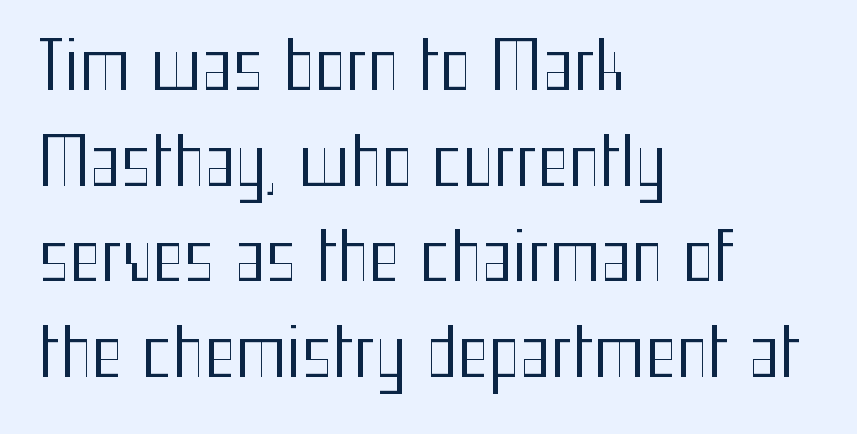
Casual observation: everything's shoved over to the left. You could not count columns in this text — the font is proportionally spaced. The vertical gap from one line to the next is medium. Italic: no, the glyphs are upright roman. Underlining? Definitely not there.
